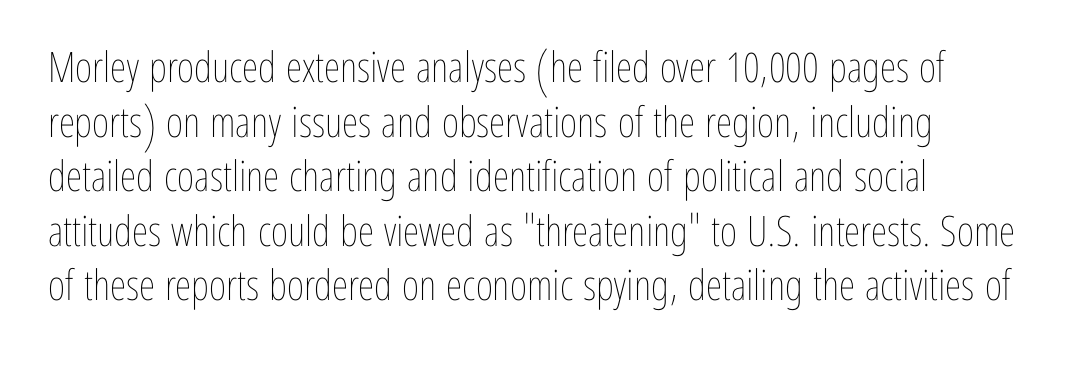
{"italic": "no", "bold": "no", "weight": "thin", "width": "condensed", "stroke_contrast": "low", "x_height": "medium", "monospaced": "no", "underline": "no", "line_spacing": "normal", "line_spacing_ratio": 1.3, "letter_spacing": "normal", "letter_spacing_em": 0.0, "glyph_px": 42}
